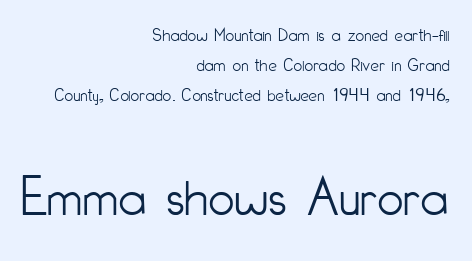
{"serif": "no", "italic": "no", "bold": "no", "weight": "light", "width": "condensed", "stroke_contrast": "low", "x_height": "small", "monospaced": "no", "underline": "no", "align": "right", "line_spacing": "normal", "line_spacing_ratio": 1.59, "letter_spacing": "normal", "letter_spacing_em": 0.0, "larger_block": "second", "size_ratio": 3.0, "glyph_px": 57}
